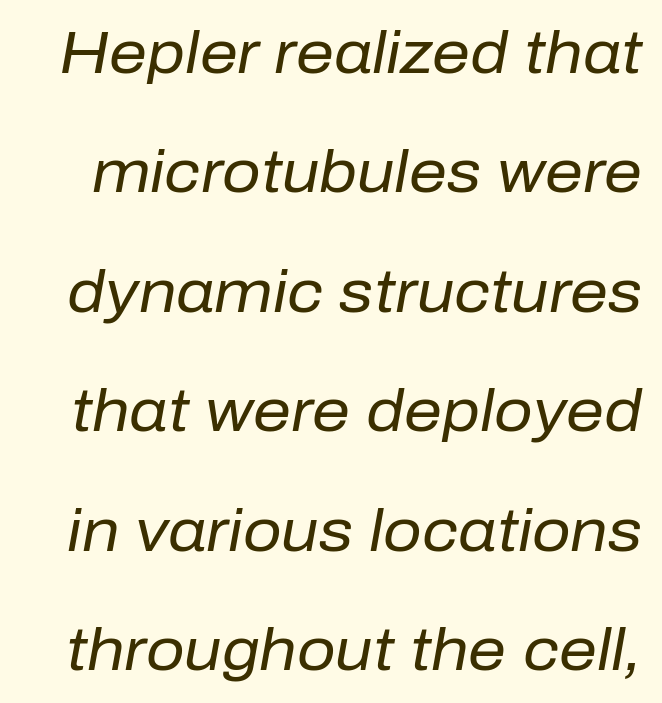
The image shows 60 px regular-weight type, italic (leaning right); set loose line spacing (1.99x), normal letter spacing, not underlined; low stroke contrast and a medium x-height.
